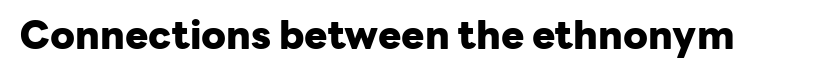
You could not count columns in this text — the font is proportionally spaced. A dark, heavy texture on the line: the type is bold. The space directly below the letters is spotless. Inter-character spacing is left at the font's built-in metrics. These lines are composed in type without serifs.
